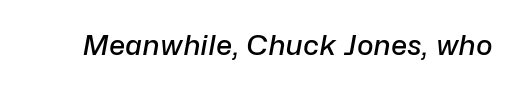
The image shows 28 px semibold type, italic (leaning right); set normal letter spacing, not underlined; low stroke contrast and a medium x-height.
